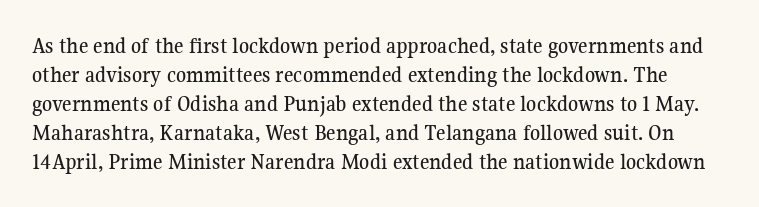
Q: Is the text italic (slanted)? A: No, it is upright.
Q: Is the text underlined? A: No.
Q: Is the spacing between letters normal or unusually wide? A: Normal.
Q: Is the spacing between lines tight, normal or loose? A: Normal.
